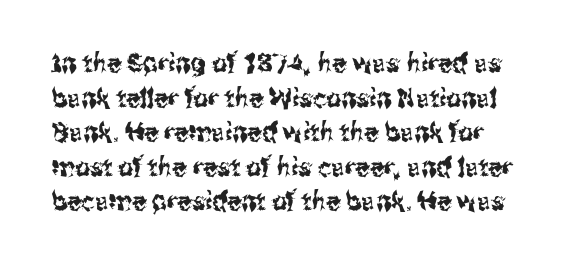
Q: Is the text italic (slanted)? A: No, it is upright.
Q: Is the text underlined? A: No.
Q: Is the spacing between letters normal or unusually wide? A: Normal.
Q: Is the spacing between lines tight, normal or loose? A: Normal.
